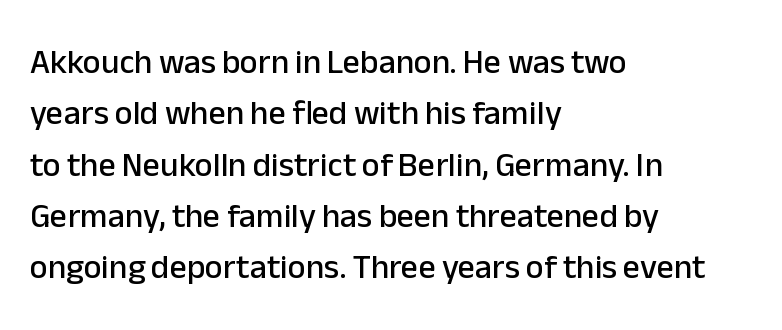
{"serif": "no", "italic": "no", "width": "normal", "stroke_contrast": "low", "x_height": "medium", "monospaced": "no", "underline": "no", "align": "left", "line_spacing": "normal", "line_spacing_ratio": 1.51, "letter_spacing": "normal", "letter_spacing_em": 0.0, "glyph_px": 34}
